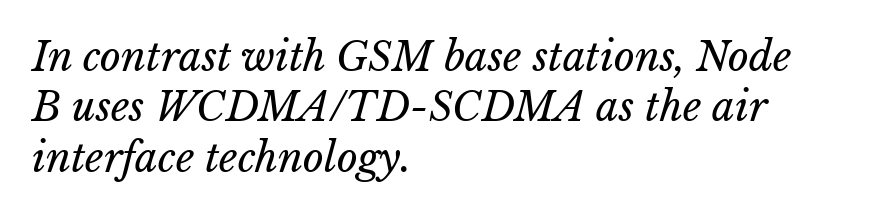
The image shows 40 px regular-weight type, italic (leaning right); set left-aligned, normal line spacing (1.26x), normal letter spacing, not underlined; low stroke contrast and a medium x-height.
